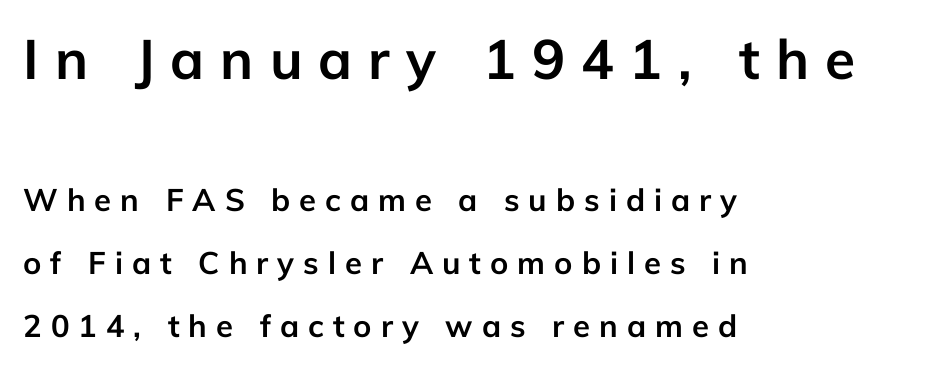
Q: Is the text bold? A: Yes.
Q: Is the text italic (slanted)? A: No, it is upright.
Q: Is the typeface a serif or a sans-serif typeface? A: Sans-serif.
Q: Is the text underlined? A: No.
Q: How is the paragraph aligned? A: Left-aligned.
Q: Is the spacing between letters normal or unusually wide? A: Unusually wide.
Q: Is the spacing between lines tight, normal or loose? A: Loose.
Q: Which block of text is set in a larger size, the first (top) or the second (bottom)? A: The first (top) one.
Q: Width (condensed, normal, or wide)? A: Normal.
Q: Stroke contrast? A: Low.
Q: x-height? A: Medium.
Q: Monospaced? A: No.
